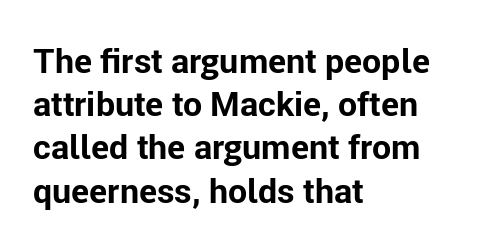
Q: Is the text bold? A: Yes.
Q: Is the text italic (slanted)? A: No, it is upright.
Q: Is the typeface a serif or a sans-serif typeface? A: Sans-serif.
Q: Is the text underlined? A: No.
Q: How is the paragraph aligned? A: Left-aligned.
Q: Is the spacing between letters normal or unusually wide? A: Normal.
Q: Is the spacing between lines tight, normal or loose? A: Normal.
Q: Width (condensed, normal, or wide)? A: Normal.
Q: Stroke contrast? A: Low.
Q: x-height? A: Medium.
Q: Monospaced? A: No.
